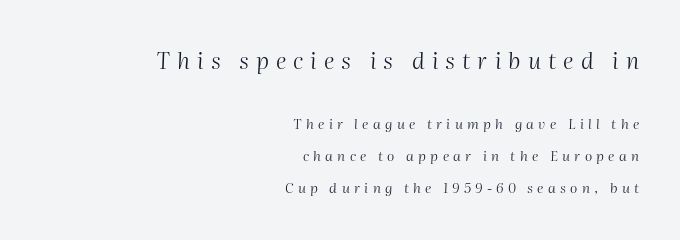
{"italic": "yes", "lean": "right", "slant_degrees": 2, "bold": "no", "underline": "no", "align": "right", "line_spacing": "loose", "line_spacing_ratio": 2.29, "letter_spacing": "wide", "letter_spacing_em": 0.31, "larger_block": "first", "size_ratio": 1.64, "glyph_px": 23}
